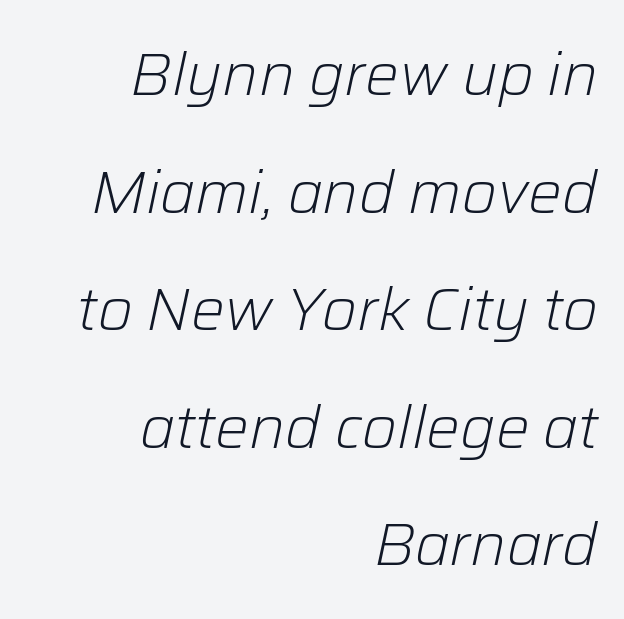
Casual observation: everything's shoved over to the right. You could call the tracking neutral — neither tight nor loose. The face looks like a standard text weight, possibly lighter. The passage shown is not underscored anywhere.
